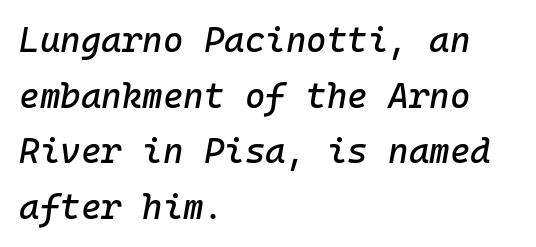
The image shows 35 px text type, italic (leaning right), monospaced; set left-aligned, normal line spacing (1.59x), normal letter spacing, not underlined; low stroke contrast and a medium x-height.
